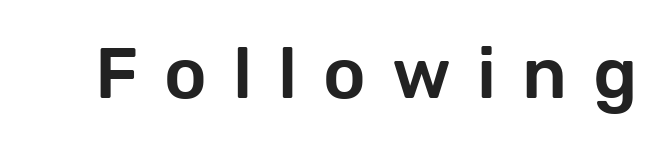
{"serif": "no", "italic": "no", "width": "normal", "stroke_contrast": "low", "x_height": "medium", "monospaced": "no", "underline": "no", "letter_spacing": "wide", "letter_spacing_em": 0.36, "glyph_px": 72}
